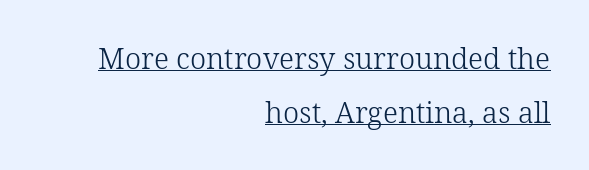
{"serif": "yes", "italic": "no", "bold": "no", "weight": "light", "width": "normal", "stroke_contrast": "low", "x_height": "medium", "monospaced": "no", "underline": "yes", "align": "right", "line_spacing_ratio": 1.86, "letter_spacing": "normal", "letter_spacing_em": 0.0, "glyph_px": 29}
